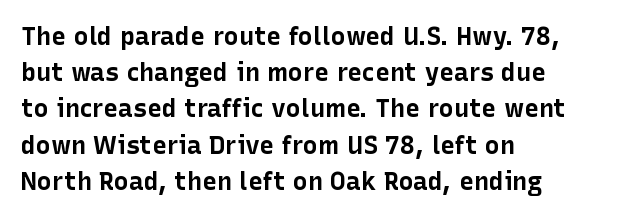
{"italic": "no", "bold": "yes", "underline": "no", "align": "left", "line_spacing": "normal", "line_spacing_ratio": 1.45, "letter_spacing": "normal", "letter_spacing_em": 0.0, "glyph_px": 25}
